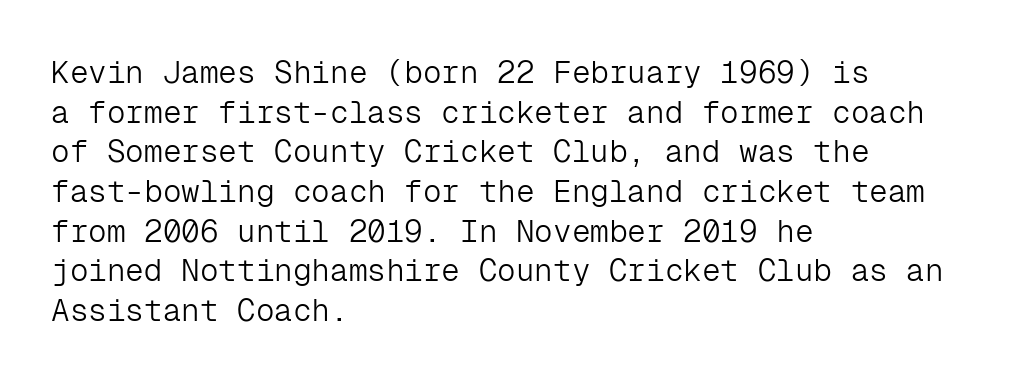
{"serif": "no", "italic": "no", "bold": "no", "weight": "light", "width": "normal", "stroke_contrast": "low", "x_height": "medium", "monospaced": "yes", "underline": "no", "align": "left", "line_spacing": "normal", "line_spacing_ratio": 1.28, "letter_spacing": "normal", "letter_spacing_em": 0.0, "glyph_px": 31}
